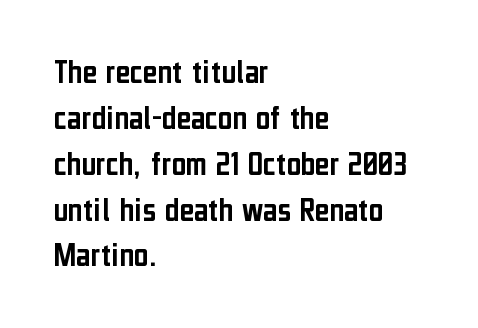
The image shows 35 px condensed sans-serif type, upright; set left-aligned, normal line spacing (1.31x), normal letter spacing, not underlined; low stroke contrast and a medium x-height.
